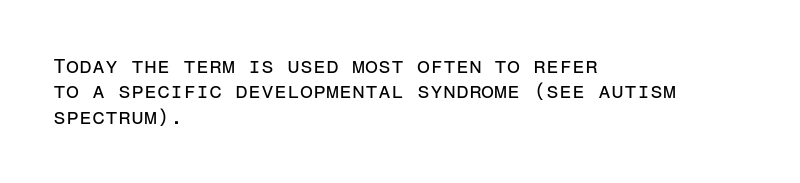
A bare baseline throughout the passage. Line beginnings align vertically; line endings do not. This sample uses plain, unmodified letter spacing. Posture: straight, roman, zero tilt. Is this a heavy cut? Hardly; it is regular or lighter.
